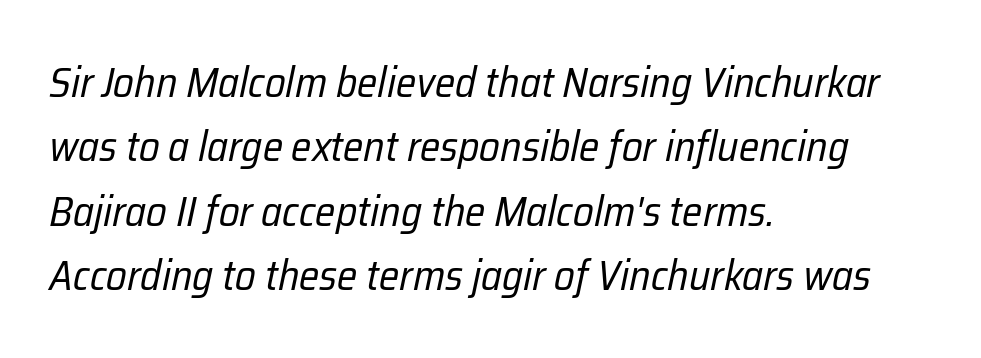
Compared with a typical body face, this is equally light or lighter still. These lines are rendered in a variable-pitch font. Nobody touched the tracking dial on this one. The vertical gap from one line to the next is medium.
